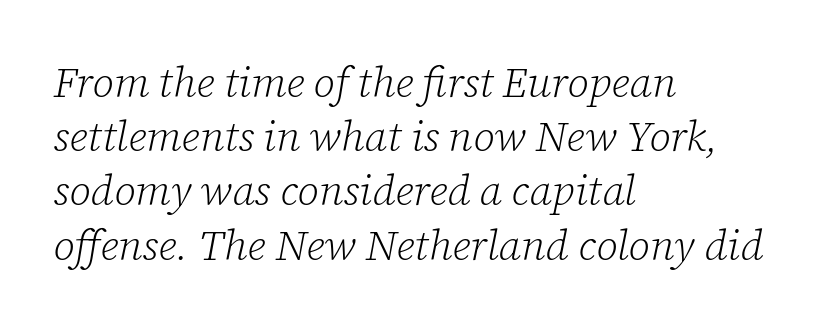
The image shows 42 px light serif type, italic (leaning right); set left-aligned, normal line spacing (1.29x), normal letter spacing, not underlined; low stroke contrast and a medium x-height.
